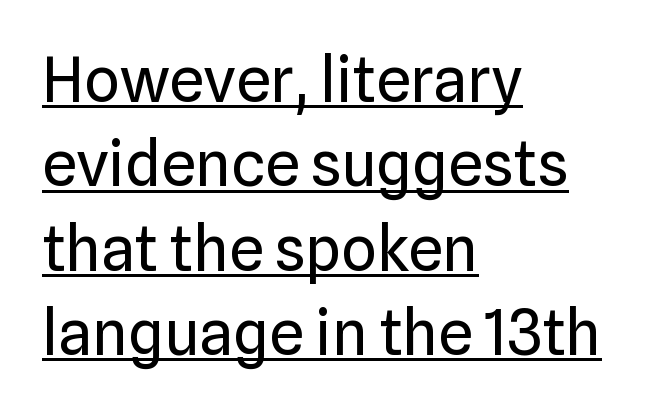
Summary of vertical rhythm: regular, with standard interline spacing. The typesetting does not lean heavy: it is not bold. Here the glyphs are tracked normally, forming tight word shapes. The sample's only ornament is a line tracing under the words. Proportional: the letters do not fall into vertical columns.
